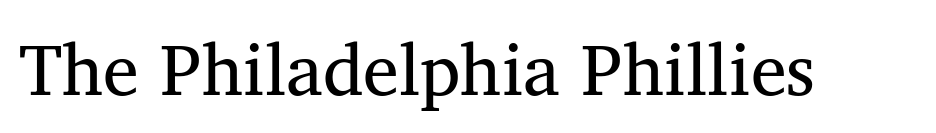
{"serif": "yes", "italic": "no", "bold": "no", "weight": "regular", "width": "normal", "stroke_contrast": "medium", "x_height": "medium", "monospaced": "no", "underline": "no", "letter_spacing": "normal", "letter_spacing_em": 0.0, "glyph_px": 72}
